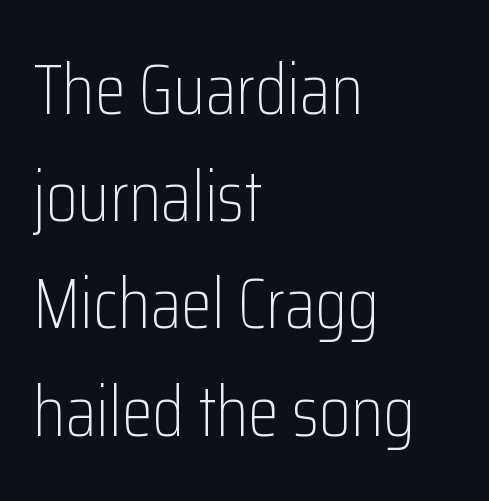
Q: Is the text bold? A: No.
Q: Is the text italic (slanted)? A: No, it is upright.
Q: Is the typeface a serif or a sans-serif typeface? A: Sans-serif.
Q: Is the text underlined? A: No.
Q: How is the paragraph aligned? A: Left-aligned.
Q: Is the spacing between letters normal or unusually wide? A: Normal.
Q: Is the spacing between lines tight, normal or loose? A: Normal.
Q: Width (condensed, normal, or wide)? A: Condensed.
Q: Stroke contrast? A: Low.
Q: x-height? A: Medium.
Q: Monospaced? A: No.
